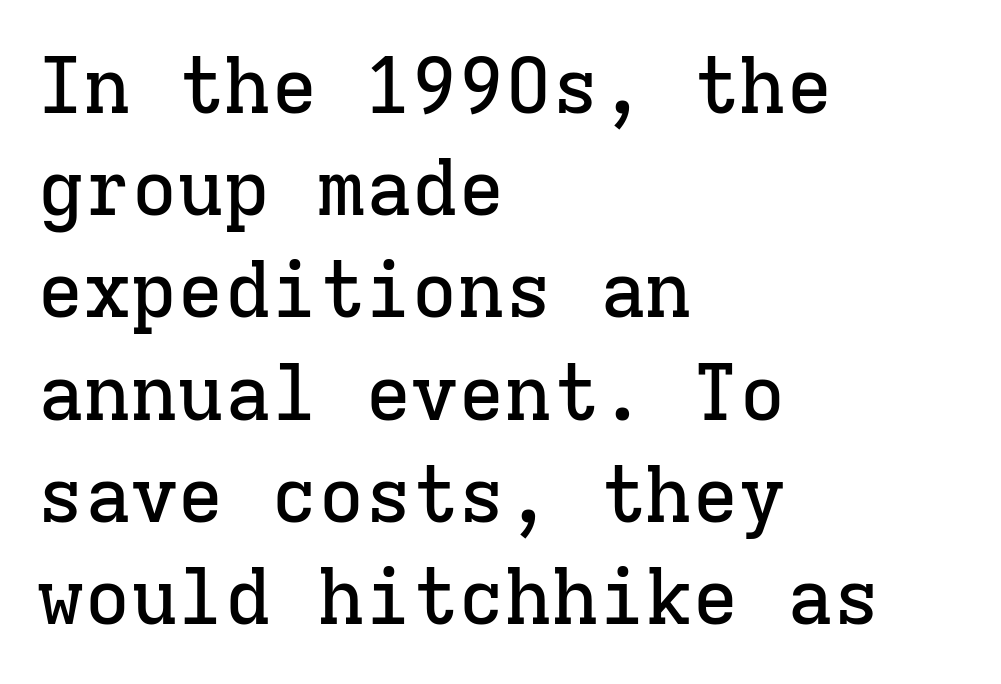
The image shows 78 px serif type, upright, monospaced; set left-aligned, normal line spacing (1.31x), normal letter spacing, not underlined; low stroke contrast and a medium x-height.
